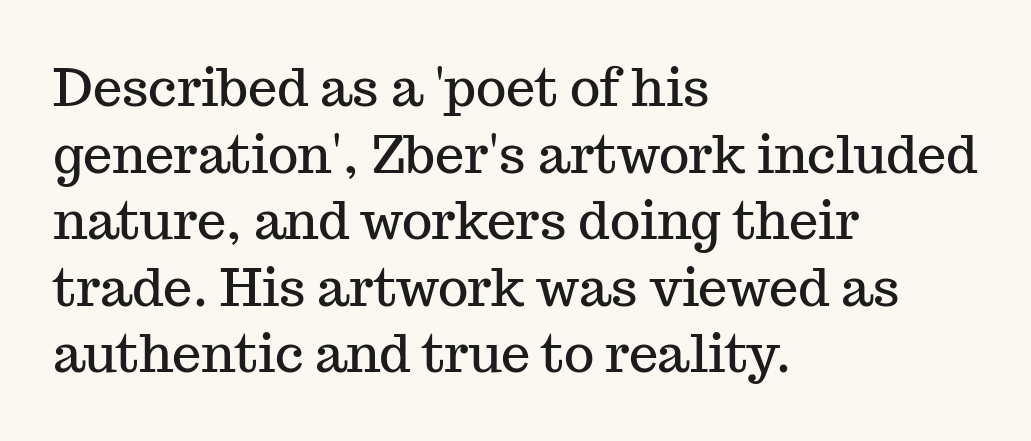
The image shows 52 px serif type, upright; set left-aligned, normal line spacing (1.28x), normal letter spacing, not underlined; medium stroke contrast and a medium x-height.
